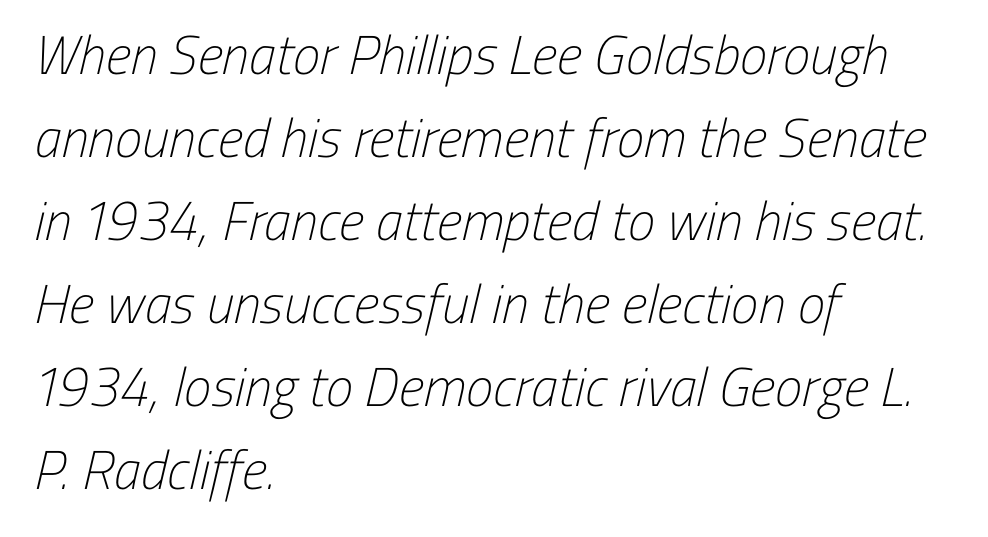
{"serif": "no", "bold": "no", "weight": "light", "width": "condensed", "stroke_contrast": "low", "x_height": "medium", "monospaced": "no", "underline": "no", "align": "left", "line_spacing": "normal", "line_spacing_ratio": 1.51, "letter_spacing": "normal", "letter_spacing_em": 0.0, "glyph_px": 55}
